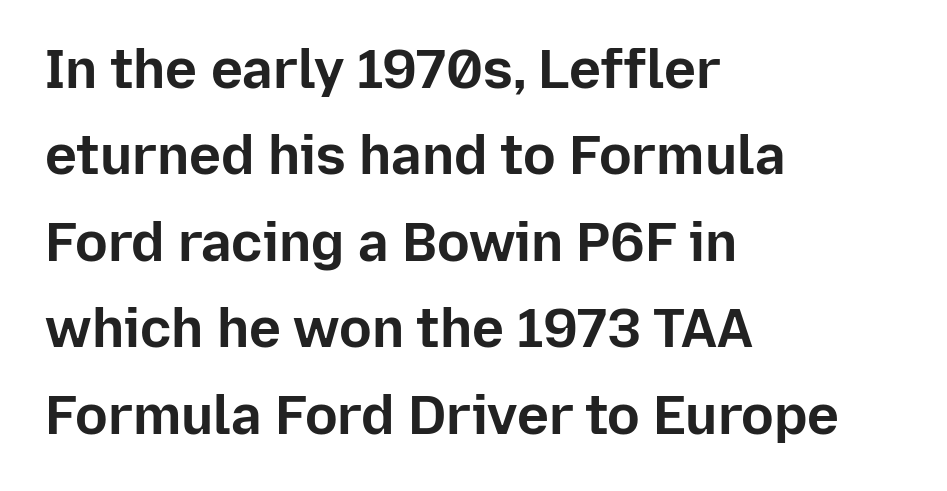
The image shows 54 px bold sans-serif type, upright; set left-aligned, normal line spacing (1.6x), normal letter spacing, not underlined; low stroke contrast and a medium x-height.
